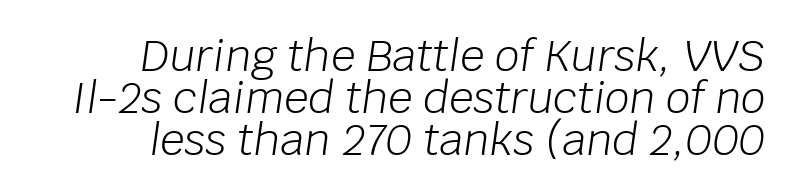
{"italic": "yes", "lean": "right", "slant_degrees": 8, "bold": "no", "weight": "light", "width": "normal", "stroke_contrast": "low", "x_height": "large", "monospaced": "no", "underline": "no", "align": "right", "line_spacing": "tight", "line_spacing_ratio": 0.98, "letter_spacing": "normal", "letter_spacing_em": 0.0, "glyph_px": 43}
